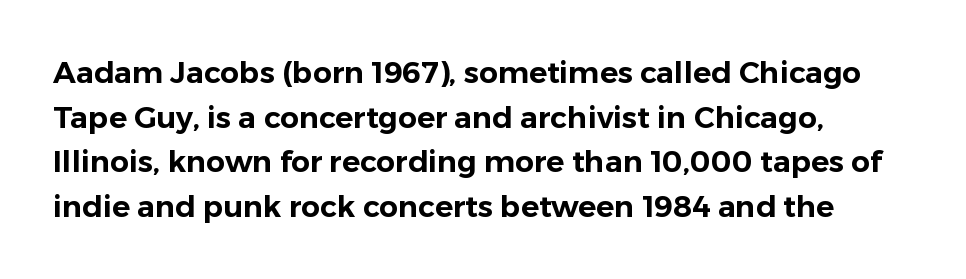
Does the copy run flush right? No — it runs flush left. A typesetter would call this leading conventional body-copy spacing. Lines of text with bare space underneath. The font family rendered here belongs to the sans-serif group. Varying glyph widths throughout — classic text-font behaviour.
